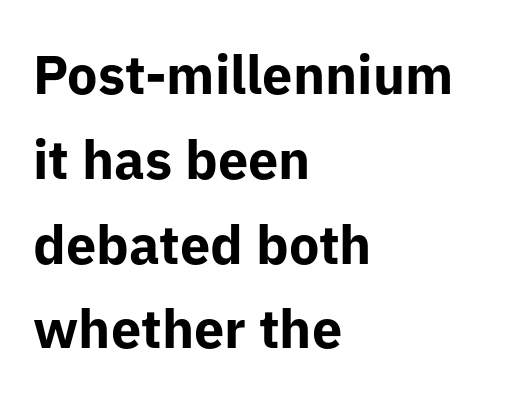
Q: Is the text bold? A: Yes.
Q: Is the text italic (slanted)? A: No, it is upright.
Q: Is the typeface a serif or a sans-serif typeface? A: Sans-serif.
Q: Is the text underlined? A: No.
Q: How is the paragraph aligned? A: Left-aligned.
Q: Is the spacing between letters normal or unusually wide? A: Normal.
Q: Is the spacing between lines tight, normal or loose? A: Normal.
Q: Width (condensed, normal, or wide)? A: Normal.
Q: Stroke contrast? A: Low.
Q: x-height? A: Medium.
Q: Monospaced? A: No.
